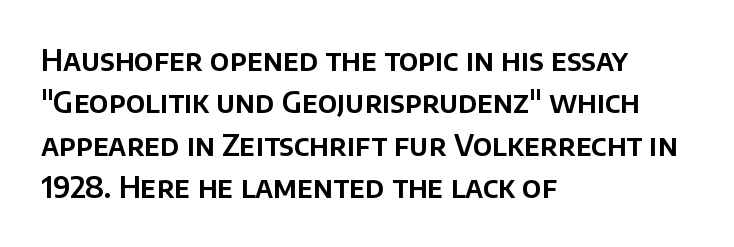
Alignment: flush left. Any mark beneath the type? The region is blank. Nope, no serifs anywhere on these letters. The vertical gap from one line to the next is medium.
